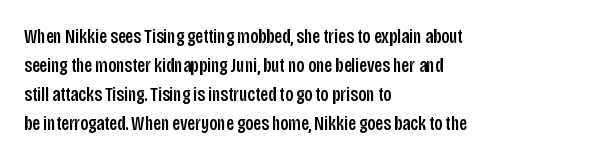
{"italic": "no", "underline": "no", "align": "left", "line_spacing": "normal", "line_spacing_ratio": 1.45, "letter_spacing": "normal", "letter_spacing_em": 0.0, "glyph_px": 20}
